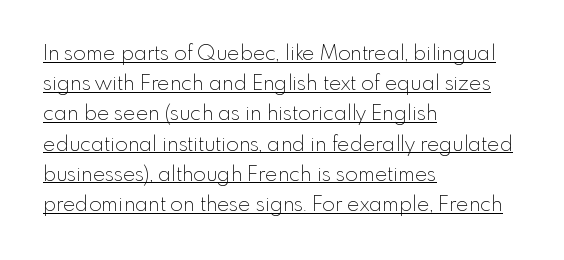
Q: Is the text bold? A: No.
Q: Is the text italic (slanted)? A: No, it is upright.
Q: Is the text underlined? A: Yes.
Q: How is the paragraph aligned? A: Left-aligned.
Q: Is the spacing between letters normal or unusually wide? A: Normal.
Q: Is the spacing between lines tight, normal or loose? A: Normal.
